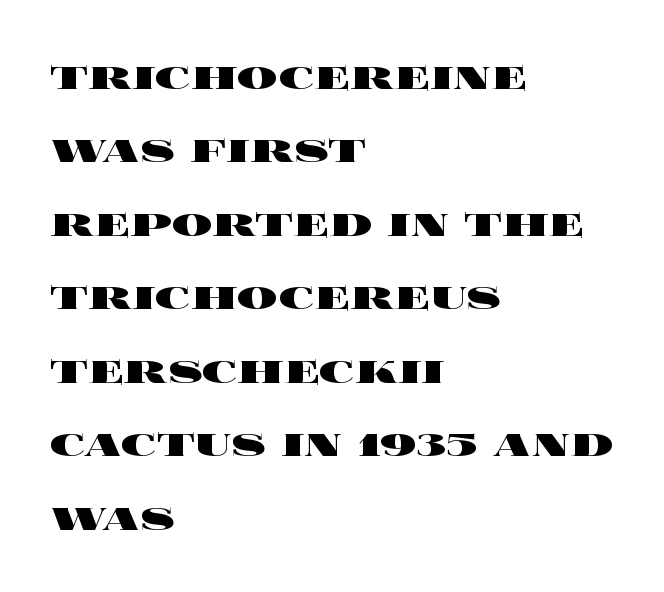
Q: Is the text bold? A: Yes.
Q: Is the text italic (slanted)? A: No, it is upright.
Q: Is the text underlined? A: No.
Q: How is the paragraph aligned? A: Left-aligned.
Q: Is the spacing between letters normal or unusually wide? A: Normal.
Q: Is the spacing between lines tight, normal or loose? A: Normal.
Q: Width (condensed, normal, or wide)? A: Wide.
Q: x-height? A: Large.
Q: Monospaced? A: No.
